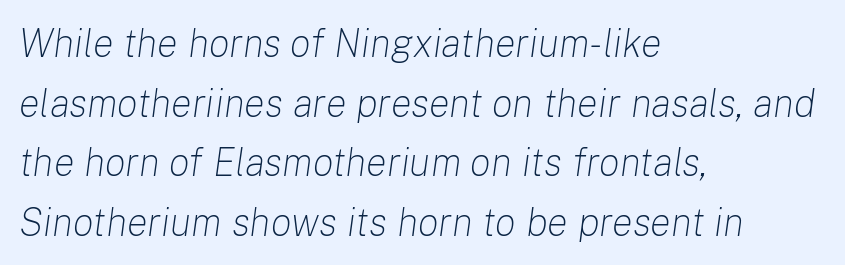
The image shows 39 px light type, italic (leaning right); set left-aligned, normal line spacing (1.53x), normal letter spacing, not underlined; low stroke contrast and a medium x-height.
